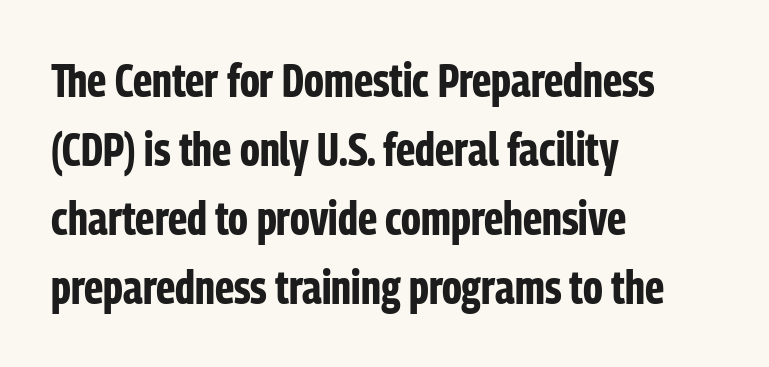
Q: Is the text bold? A: Yes.
Q: Is the text italic (slanted)? A: No, it is upright.
Q: Is the typeface a serif or a sans-serif typeface? A: Sans-serif.
Q: Is the text underlined? A: No.
Q: How is the paragraph aligned? A: Left-aligned.
Q: Is the spacing between letters normal or unusually wide? A: Normal.
Q: Is the spacing between lines tight, normal or loose? A: Normal.
Q: Width (condensed, normal, or wide)? A: Condensed.
Q: Stroke contrast? A: Low.
Q: x-height? A: Medium.
Q: Monospaced? A: No.
